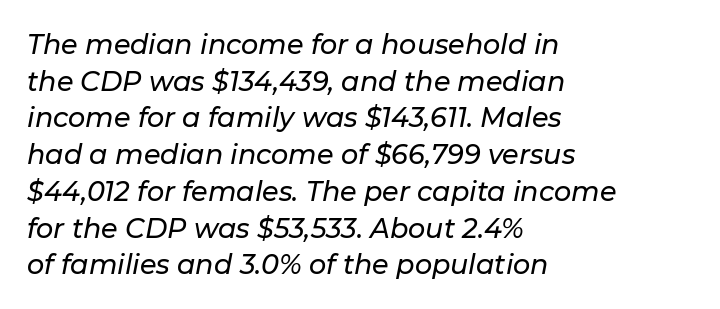
The axis of the letterforms is tilted away from vertical. Compared with typical body copy, the letter spacing here is the same. Just letters on the line, the space beneath them empty. Each new line begins a customary step beneath the previous one.
